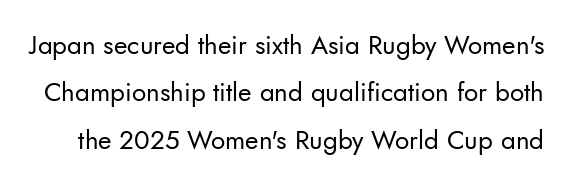
The image shows 26 px text type, upright; set line spacing 1.82x, normal letter spacing, not underlined.
